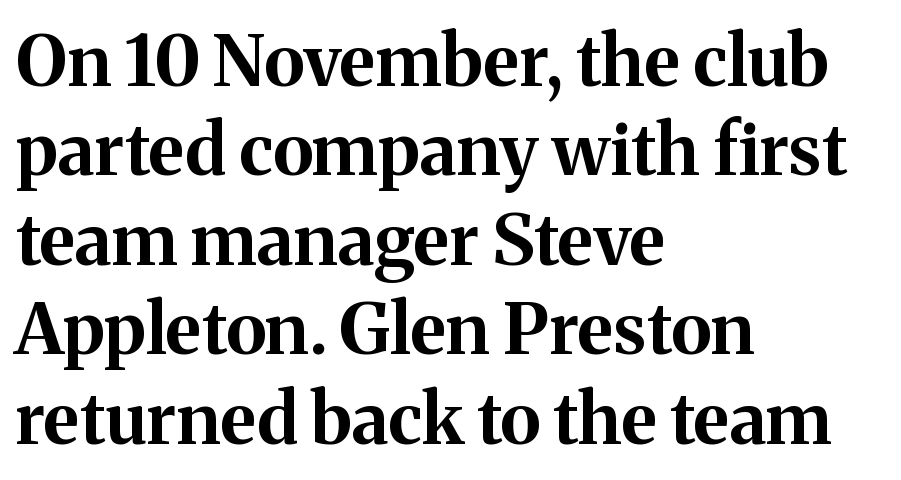
The image shows 71 px bold serif type, upright; set left-aligned, normal line spacing (1.26x), normal letter spacing, not underlined; medium stroke contrast and a medium x-height.
